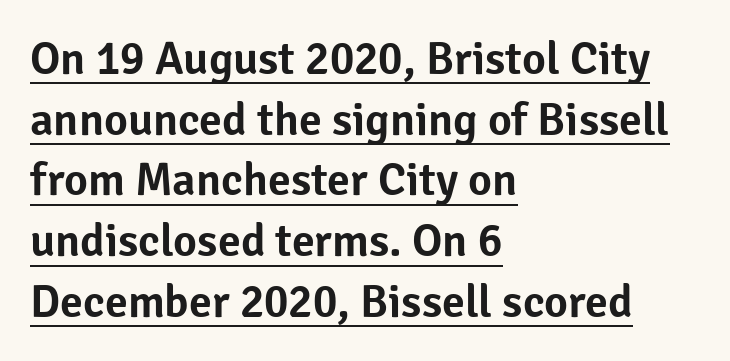
Q: Is the text italic (slanted)? A: No, it is upright.
Q: Is the typeface a serif or a sans-serif typeface? A: Sans-serif.
Q: Is the text underlined? A: Yes.
Q: How is the paragraph aligned? A: Left-aligned.
Q: Is the spacing between letters normal or unusually wide? A: Normal.
Q: Is the spacing between lines tight, normal or loose? A: Normal.
Q: Width (condensed, normal, or wide)? A: Normal.
Q: Stroke contrast? A: Low.
Q: x-height? A: Medium.
Q: Monospaced? A: No.
